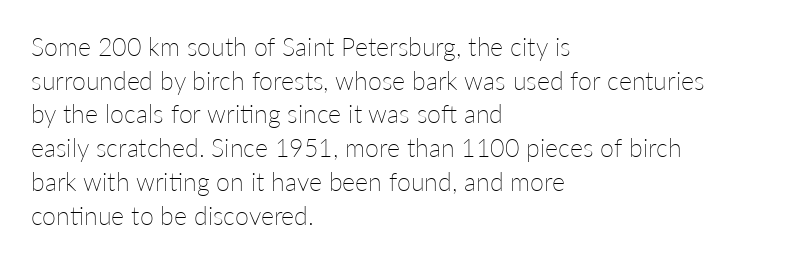
Q: Is the text bold? A: No.
Q: Is the text italic (slanted)? A: No, it is upright.
Q: Is the text underlined? A: No.
Q: How is the paragraph aligned? A: Left-aligned.
Q: Is the spacing between letters normal or unusually wide? A: Normal.
Q: Is the spacing between lines tight, normal or loose? A: Normal.
